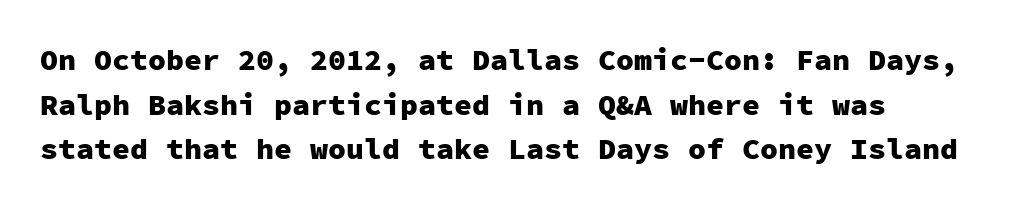
{"serif": "no", "italic": "no", "bold": "yes", "weight": "heavy", "width": "normal", "stroke_contrast": "low", "x_height": "medium", "monospaced": "yes", "underline": "no", "line_spacing": "normal", "line_spacing_ratio": 1.49, "letter_spacing": "normal", "letter_spacing_em": 0.0, "glyph_px": 30}
